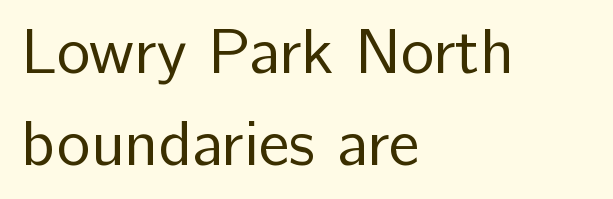
Q: Is the text bold? A: No.
Q: Is the text italic (slanted)? A: No, it is upright.
Q: Is the typeface a serif or a sans-serif typeface? A: Sans-serif.
Q: Is the text underlined? A: No.
Q: How is the paragraph aligned? A: Left-aligned.
Q: Is the spacing between letters normal or unusually wide? A: Normal.
Q: Is the spacing between lines tight, normal or loose? A: Normal.
Q: Width (condensed, normal, or wide)? A: Normal.
Q: Stroke contrast? A: Low.
Q: x-height? A: Medium.
Q: Monospaced? A: No.
